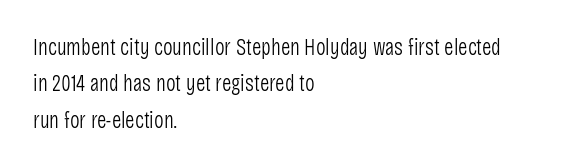
The image shows 23 px text type, upright; set left-aligned, normal line spacing (1.58x), normal letter spacing, not underlined.
